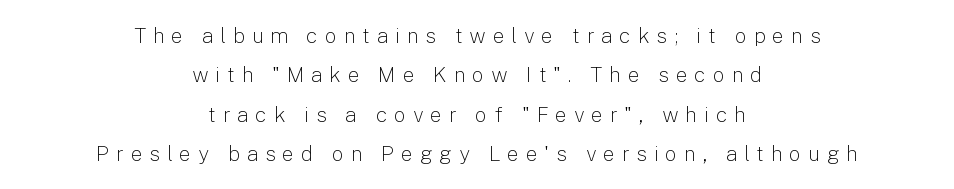
The image shows 21 px text type, upright; set centered, line spacing 1.88x, unusually wide letter spacing (+0.32 em), not underlined.
